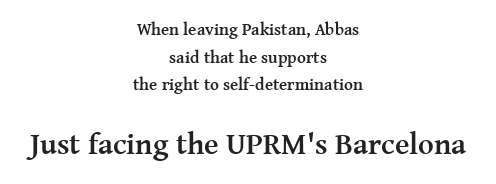
Is the block centered? Yes — each line is placed symmetrically about the middle. Notice how descenders clear the ascenders below comfortably — that's standard leading. Look at the glyph heights: the lower group is clearly the bigger setting. Is this a fixed-width face? No — the glyphs have proportional, varying widths. The designer went with a serif here, giving each stem small feet.
